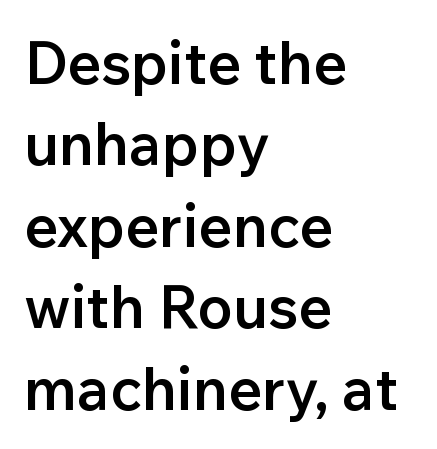
Leftover space on each line is placed entirely after the last word. The passage shown is typed in a proportional face where columns would drift. To sum up the face: it is a sans, with no serifs. Caption: standard tracking, unaltered.
